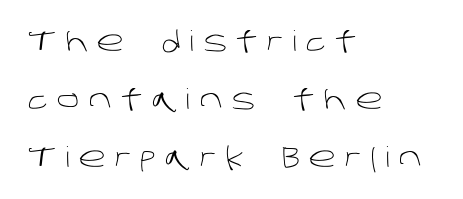
Q: Is the text bold? A: No.
Q: Is the typeface a serif or a sans-serif typeface? A: Sans-serif.
Q: Is the text underlined? A: No.
Q: How is the paragraph aligned? A: Left-aligned.
Q: Is the spacing between letters normal or unusually wide? A: Unusually wide.
Q: Is the spacing between lines tight, normal or loose? A: Loose.
Q: Width (condensed, normal, or wide)? A: Normal.
Q: Stroke contrast? A: Low.
Q: x-height? A: Large.
Q: Monospaced? A: No.
